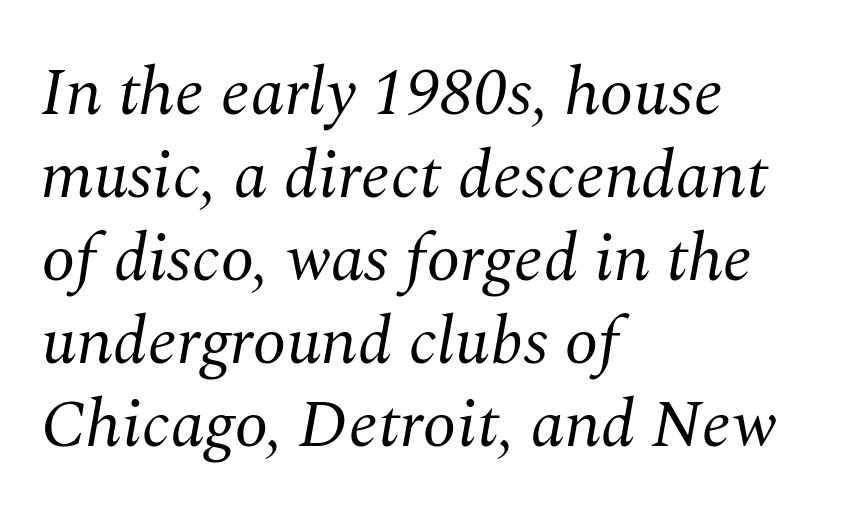
Q: Is the text bold? A: No.
Q: Is the text italic (slanted)? A: Yes, it leans right by about 10 degrees.
Q: Is the typeface a serif or a sans-serif typeface? A: Serif.
Q: Is the text underlined? A: No.
Q: How is the paragraph aligned? A: Left-aligned.
Q: Is the spacing between letters normal or unusually wide? A: Normal.
Q: Width (condensed, normal, or wide)? A: Normal.
Q: Stroke contrast? A: Medium.
Q: x-height? A: Medium.
Q: Monospaced? A: No.
